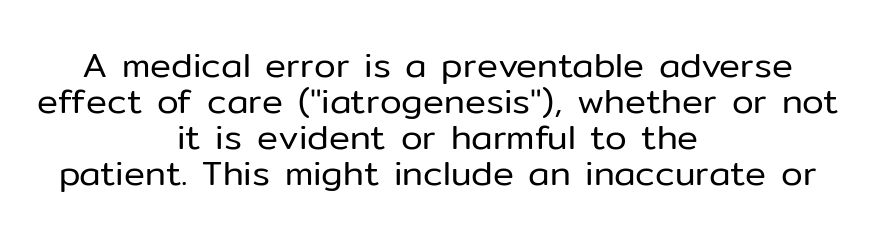
The image shows 35 px regular-weight sans-serif type, upright; set centered, tight line spacing (1.03x), normal letter spacing, not underlined; low stroke contrast and a medium x-height.
